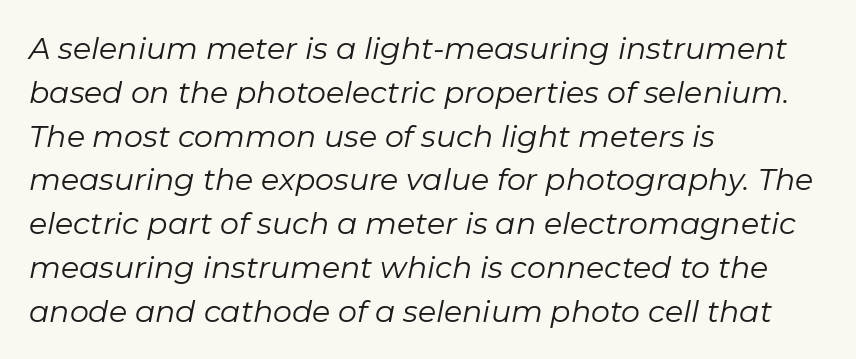
{"italic": "yes", "lean": "right", "slant_degrees": 11, "bold": "no", "weight": "regular", "width": "normal", "stroke_contrast": "low", "x_height": "medium", "monospaced": "no", "underline": "no", "align": "left", "line_spacing": "normal", "line_spacing_ratio": 1.46, "letter_spacing": "normal", "letter_spacing_em": 0.0, "glyph_px": 30}
